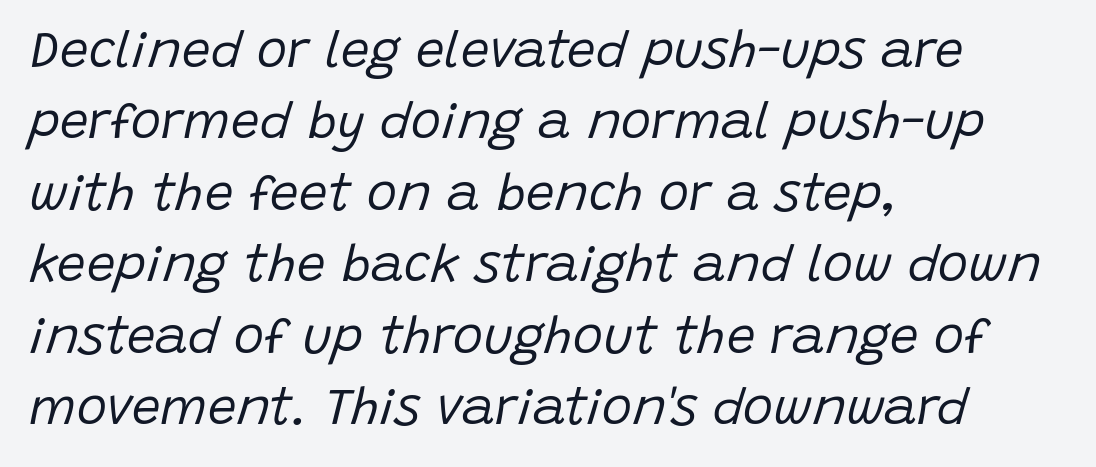
The passage shown is typed in a proportional face where columns would drift. A clean baseline with only descenders dipping below it. Looking at the ascenders, they clearly lean. The passage shown is not bold in any degree. These lines stack with their left ends in a neat column.
